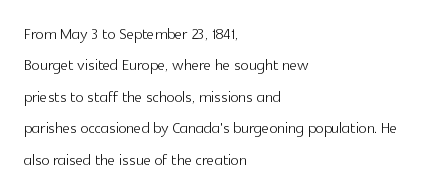
Each row of text sits above clean, open space. Italic? Not at all — the glyphs are vertical. Typeset ragged right — the left edge is the straight one. Each word holds together tightly as a unit, with standard inter-letter gaps. Interline gaps are of average width in this sample.
